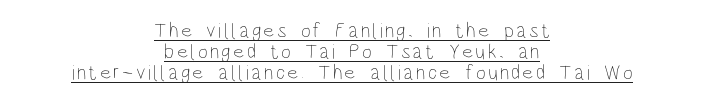
The image shows 21 px text type, upright; set centered, tight line spacing (0.99x), underlined.
